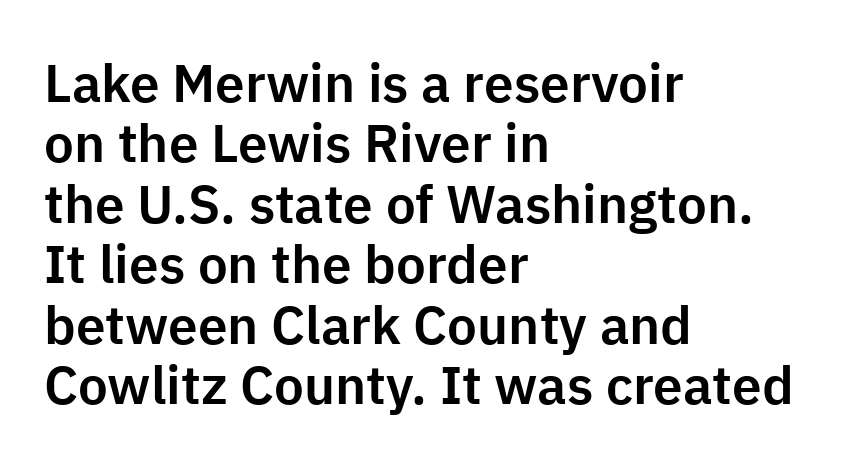
The image shows 53 px sans-serif type, upright; set left-aligned, tight line spacing (1.14x), normal letter spacing, not underlined; low stroke contrast and a medium x-height.
